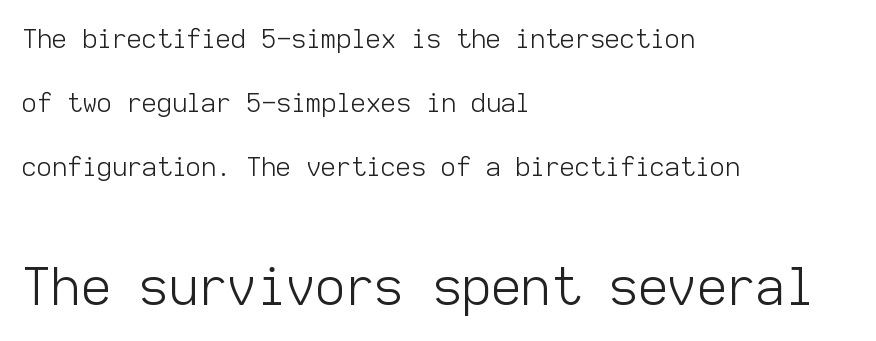
Q: Is the text bold? A: No.
Q: Is the text italic (slanted)? A: No, it is upright.
Q: Is the typeface a serif or a sans-serif typeface? A: Sans-serif.
Q: Is the text underlined? A: No.
Q: How is the paragraph aligned? A: Left-aligned.
Q: Is the spacing between letters normal or unusually wide? A: Normal.
Q: Is the spacing between lines tight, normal or loose? A: Loose.
Q: Which block of text is set in a larger size, the first (top) or the second (bottom)? A: The second (bottom) one.
Q: Width (condensed, normal, or wide)? A: Normal.
Q: Stroke contrast? A: Low.
Q: x-height? A: Medium.
Q: Monospaced? A: Yes.
